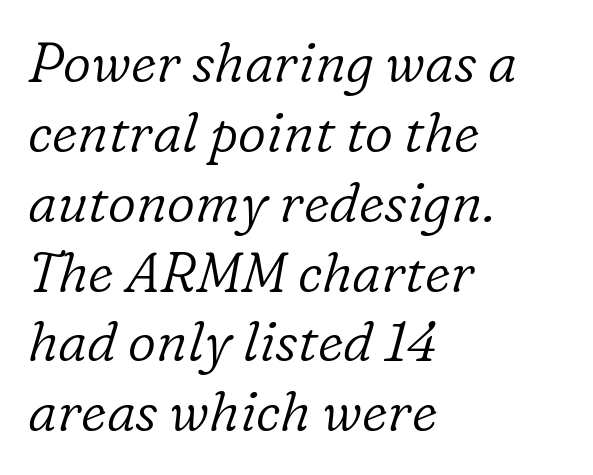
The image shows 55 px light serif type, italic (leaning right); set left-aligned, normal line spacing (1.27x), normal letter spacing, not underlined; low stroke contrast and a medium x-height.
